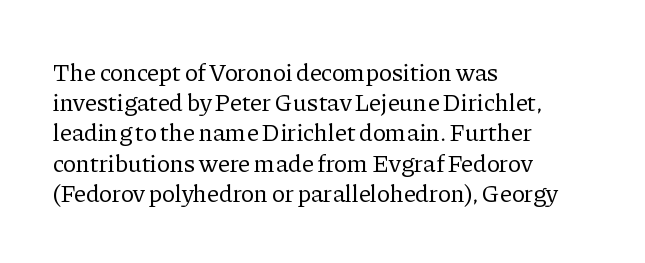
In terms of posture, this sample is upright. The rendering keeps characters at their native spacing. Caption: face not bold, strokes unweighted. The string is rendered with underlining switched off. Horizontal alignment here is leftward, the default for most running prose.
